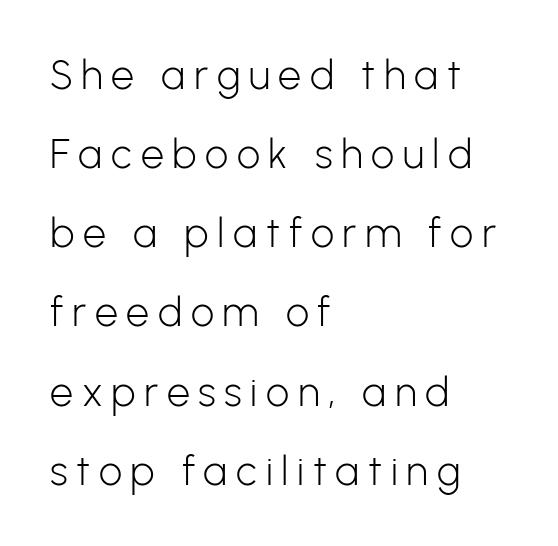
The characters are drawn with everyday or finer stroke widths. These lines have a slow, spaced-out rhythm from letter to letter. Line spacing here is loose. Spacing verdict: proportional, widths tailored to each character. Classification — sans serif. Do the letters lean? They stand straight.
